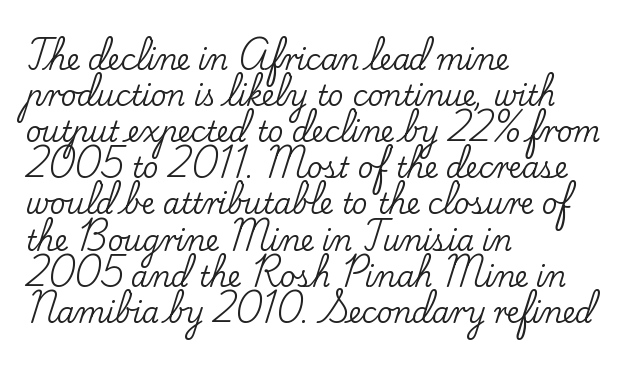
The image shows 28 px serif type; set left-aligned, normal line spacing (1.29x), normal letter spacing, not underlined; low stroke contrast and a small x-height.
